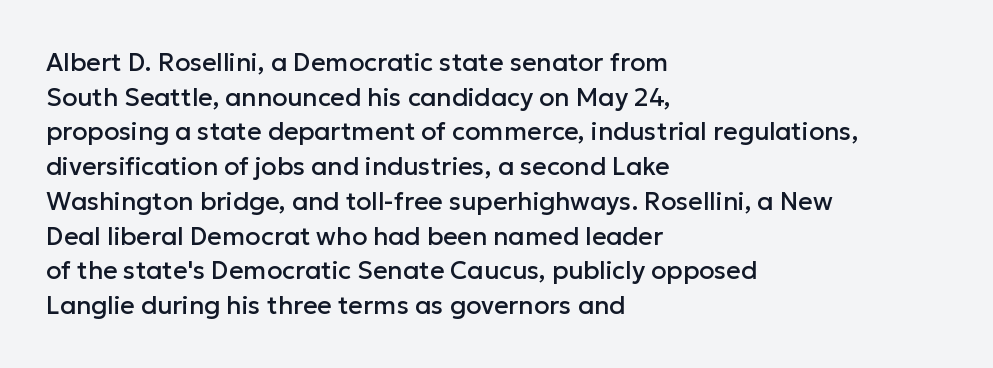
{"italic": "no", "underline": "no", "align": "left", "line_spacing": "normal", "line_spacing_ratio": 1.39, "letter_spacing": "normal", "letter_spacing_em": 0.0, "glyph_px": 25}
